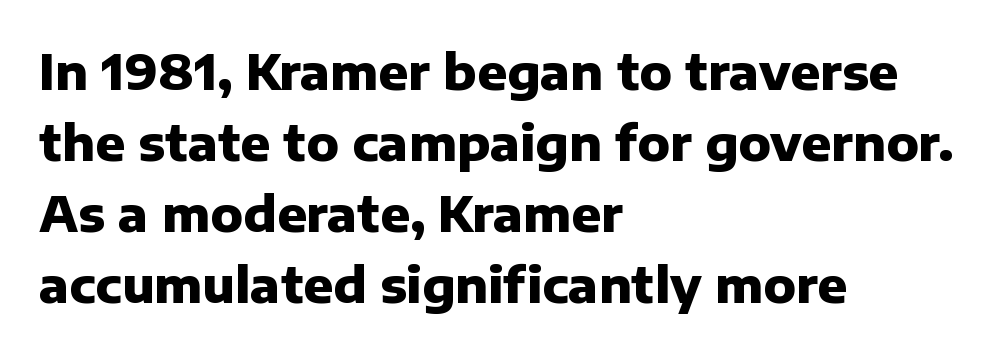
The passage shown is typeset with a sans-serif family. A typesetter would call this proportional, since set widths differ per character. Evenly set lines give the paragraph a standard silhouette. Anything drawn beneath the words? Only blank space.
